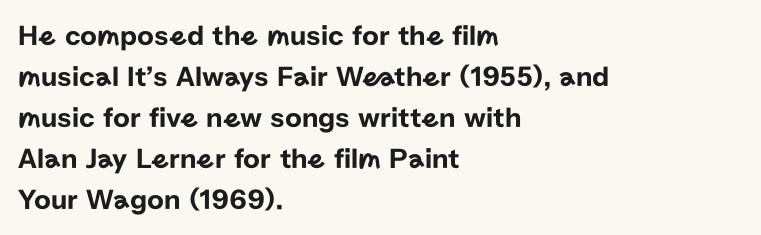
A bare baseline throughout the passage. The block of text has a typical density, with ordinary space between rows. Do the letters lean? They stand straight. The tracking reads as untouched default to a designer's eye.
